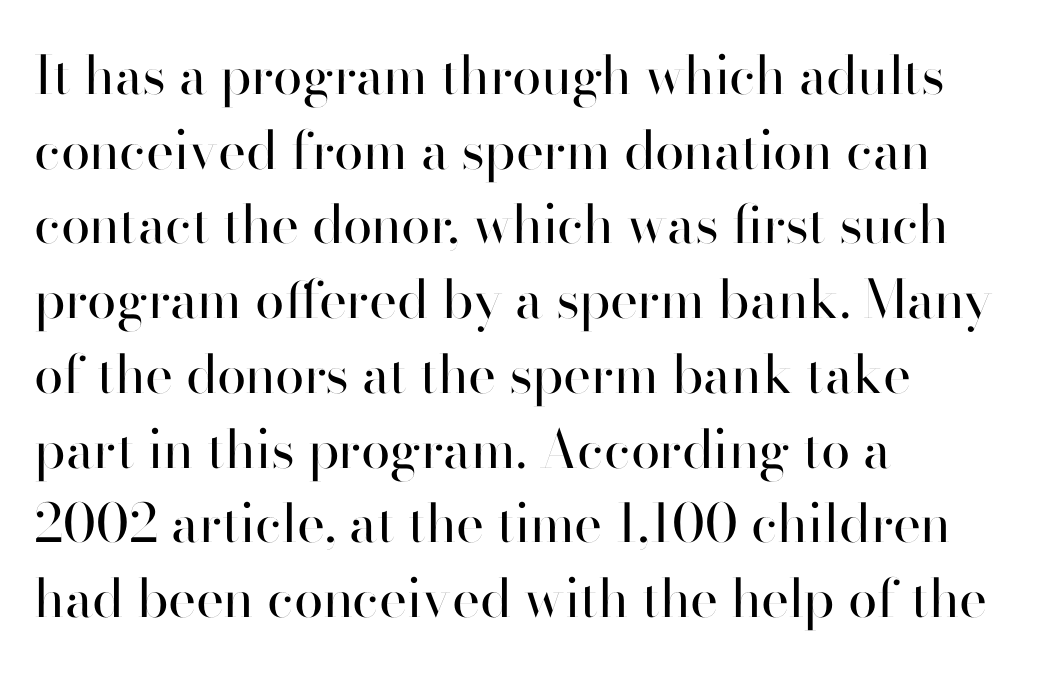
{"serif": "no", "italic": "no", "bold": "no", "weight": "regular", "width": "normal", "stroke_contrast": "high", "x_height": "small", "monospaced": "no", "underline": "no", "align": "left", "line_spacing": "normal", "line_spacing_ratio": 1.41, "letter_spacing": "normal", "letter_spacing_em": 0.0, "glyph_px": 53}
